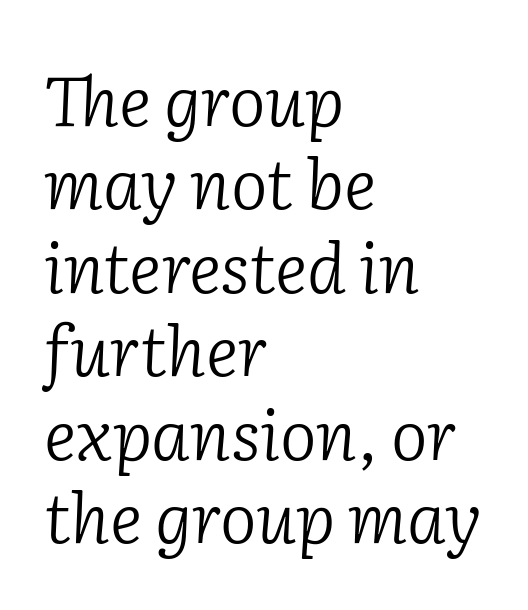
Q: Is the text bold? A: No.
Q: Is the text italic (slanted)? A: Yes, it leans right by about 2 degrees.
Q: Is the typeface a serif or a sans-serif typeface? A: Serif.
Q: Is the text underlined? A: No.
Q: How is the paragraph aligned? A: Left-aligned.
Q: Is the spacing between letters normal or unusually wide? A: Normal.
Q: Width (condensed, normal, or wide)? A: Normal.
Q: Stroke contrast? A: Low.
Q: x-height? A: Medium.
Q: Monospaced? A: No.
